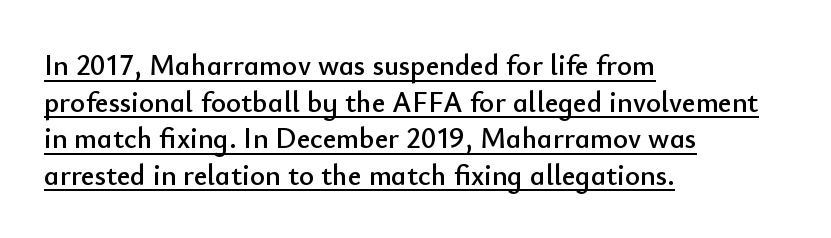
{"serif": "no", "italic": "no", "width": "normal", "stroke_contrast": "low", "x_height": "small", "monospaced": "no", "underline": "yes", "align": "left", "line_spacing": "normal", "line_spacing_ratio": 1.26, "letter_spacing": "normal", "letter_spacing_em": 0.0, "glyph_px": 29}
